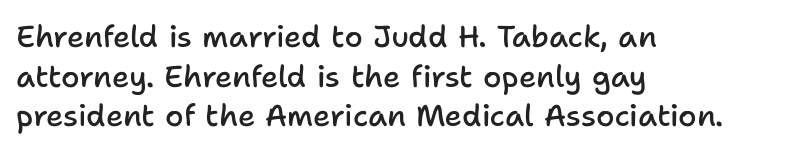
Does the leading feel generous? No, just average. Every letter is mildly thick-stroked: semibold rather than bold. Looks like regular typesetting: each glyph gets only the width it needs. The face used here is rendered with its standard letterfit. Typographically, this falls in the sans-serif category. Quick note: underline off.
